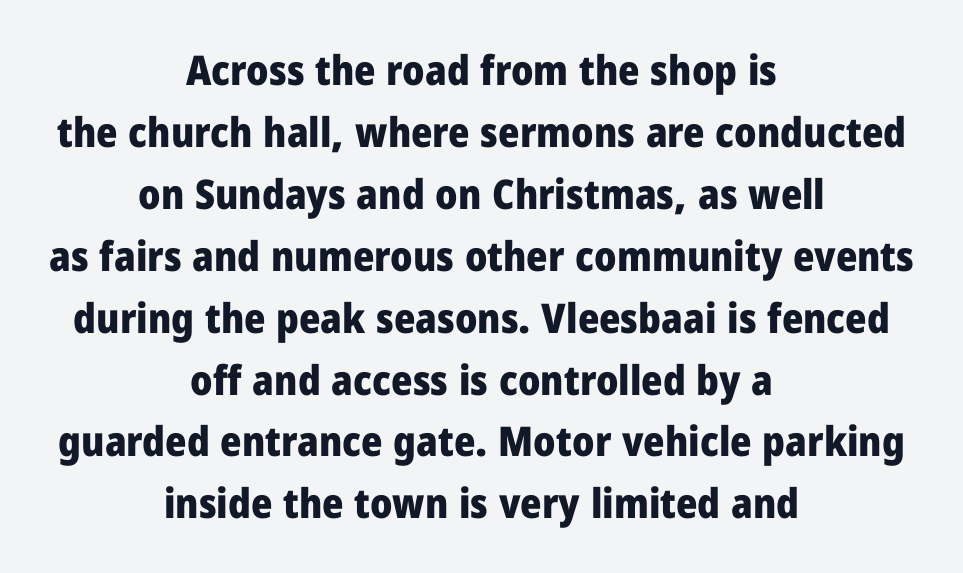
{"serif": "no", "italic": "no", "bold": "yes", "weight": "heavy", "width": "normal", "stroke_contrast": "low", "x_height": "medium", "monospaced": "no", "underline": "no", "align": "center", "line_spacing": "normal", "line_spacing_ratio": 1.51, "letter_spacing": "normal", "letter_spacing_em": 0.0, "glyph_px": 41}
